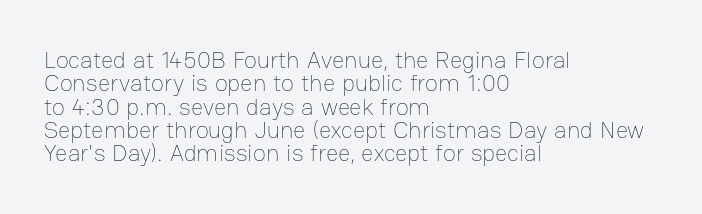
The image shows 24 px text type, upright; set left-aligned, tight line spacing (0.97x), normal letter spacing, not underlined.
